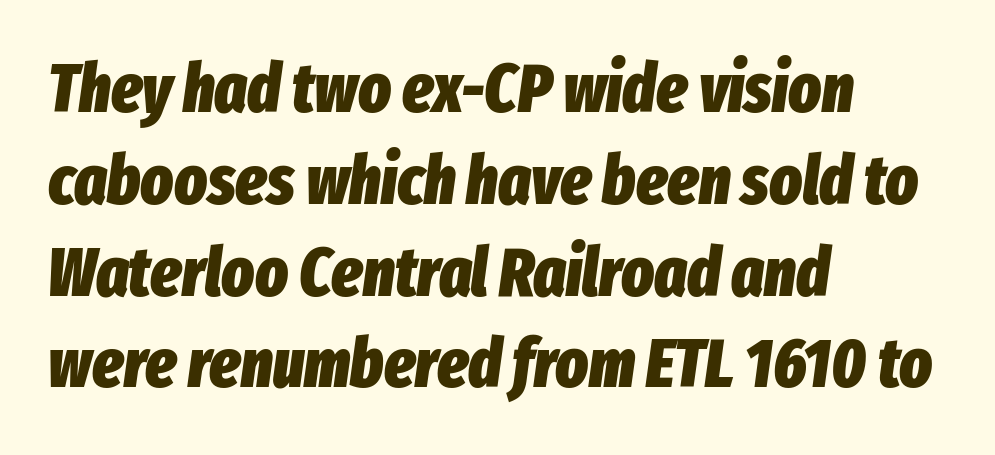
The image shows 68 px heavy, condensed type, italic (leaning right); set left-aligned, normal line spacing (1.35x), normal letter spacing, not underlined; low stroke contrast and a medium x-height.
